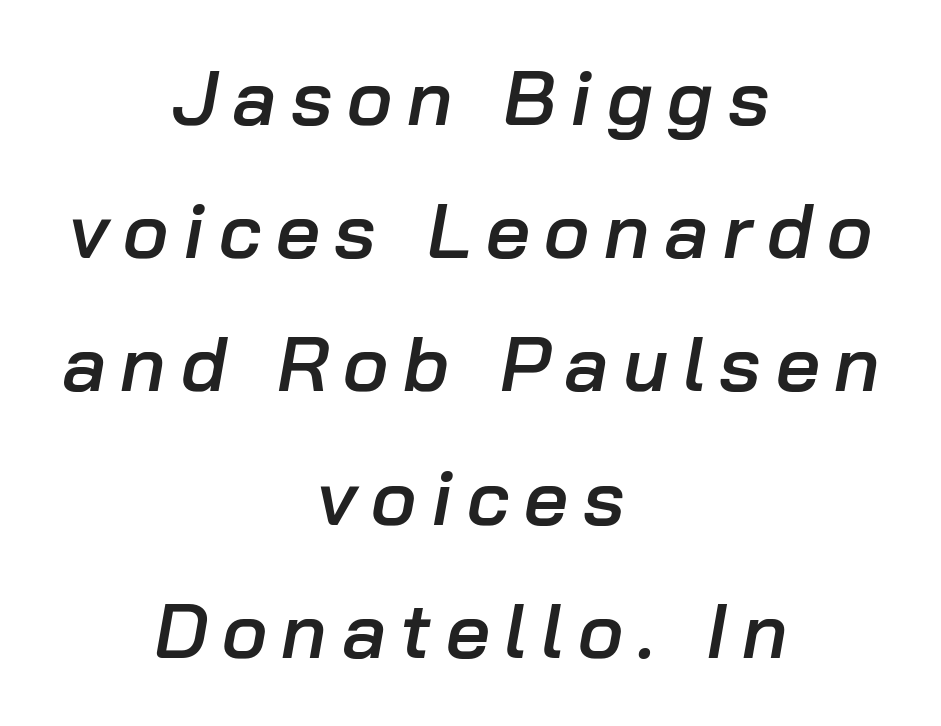
The image shows 77 px semibold type, italic (leaning right); set centered, line spacing 1.73x, not underlined; low stroke contrast and a medium x-height.
